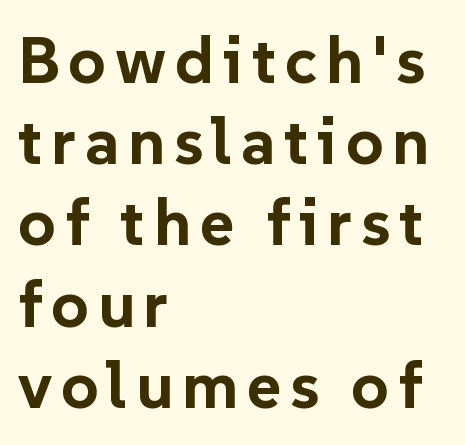
Q: Is the text bold? A: Yes.
Q: Is the text italic (slanted)? A: No, it is upright.
Q: Is the typeface a serif or a sans-serif typeface? A: Sans-serif.
Q: Is the text underlined? A: No.
Q: How is the paragraph aligned? A: Left-aligned.
Q: Width (condensed, normal, or wide)? A: Normal.
Q: Stroke contrast? A: Low.
Q: x-height? A: Medium.
Q: Monospaced? A: No.
